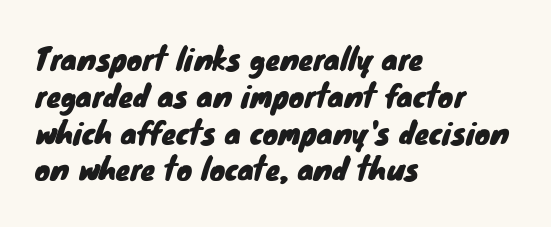
{"serif": "no", "width": "normal", "stroke_contrast": "low", "x_height": "small", "monospaced": "no", "underline": "no", "align": "left", "line_spacing": "normal", "line_spacing_ratio": 1.27, "letter_spacing": "normal", "letter_spacing_em": 0.0, "glyph_px": 29}
